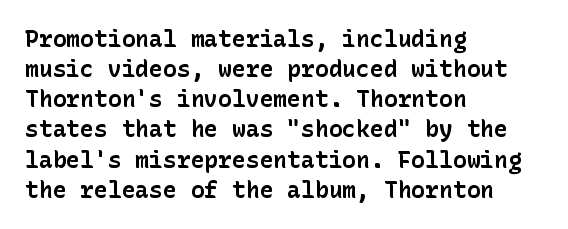
Q: Is the text bold? A: Yes.
Q: Is the text italic (slanted)? A: No, it is upright.
Q: Is the text underlined? A: No.
Q: How is the paragraph aligned? A: Left-aligned.
Q: Is the spacing between letters normal or unusually wide? A: Normal.
Q: Is the spacing between lines tight, normal or loose? A: Normal.
